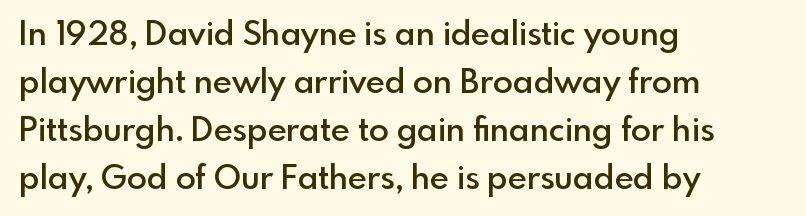
{"serif": "no", "italic": "no", "bold": "semi", "weight": "semibold", "width": "normal", "x_height": "small", "monospaced": "no", "underline": "no", "align": "left", "line_spacing": "normal", "line_spacing_ratio": 1.45, "letter_spacing": "normal", "letter_spacing_em": 0.0, "glyph_px": 33}
